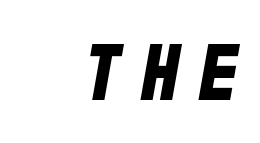
{"serif": "no", "width": "condensed", "stroke_contrast": "low", "x_height": "large", "monospaced": "no", "underline": "no", "align": "right", "letter_spacing": "wide", "letter_spacing_em": 0.28, "glyph_px": 78}
